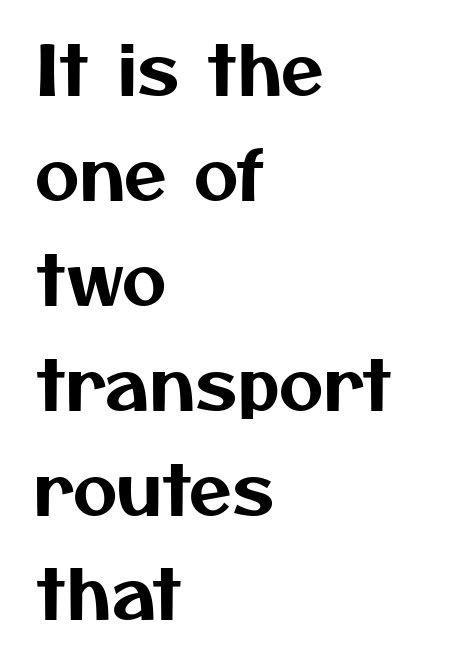
Q: Is the typeface a serif or a sans-serif typeface? A: Sans-serif.
Q: Is the text underlined? A: No.
Q: How is the paragraph aligned? A: Left-aligned.
Q: Is the spacing between letters normal or unusually wide? A: Normal.
Q: Is the spacing between lines tight, normal or loose? A: Normal.
Q: Width (condensed, normal, or wide)? A: Normal.
Q: Stroke contrast? A: Medium.
Q: x-height? A: Medium.
Q: Monospaced? A: No.
